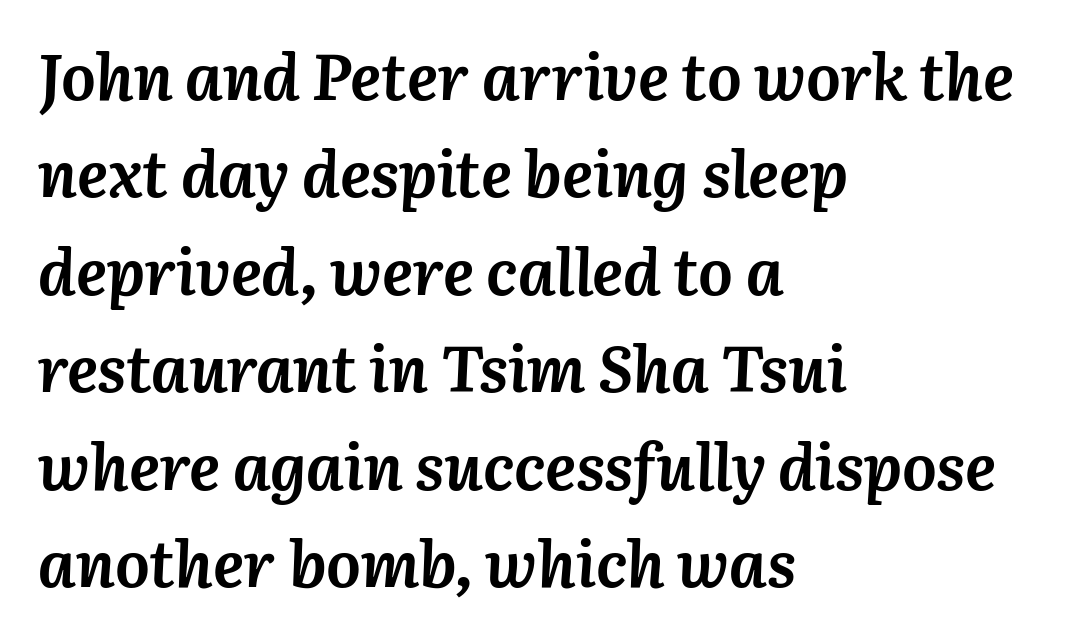
The gap between lines stays unmarked. Think of a printed novel: that variable character pitch is what you see here. A student would call this left alignment; a typographer would say flush left, rag right. In terms of posture, this sample is oblique. These lines sit exactly where default settings would place them.
